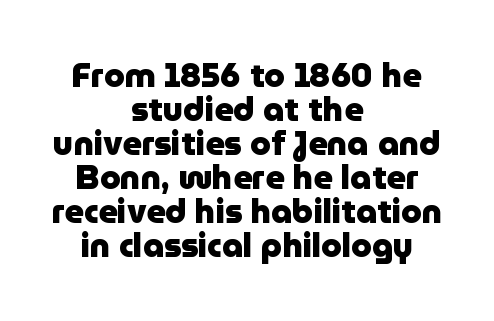
{"serif": "no", "italic": "no", "bold": "yes", "weight": "heavy", "width": "normal", "stroke_contrast": "low", "x_height": "medium", "monospaced": "no", "underline": "no", "align": "center", "line_spacing": "tight", "line_spacing_ratio": 1.03, "letter_spacing": "normal", "letter_spacing_em": 0.0, "glyph_px": 33}
